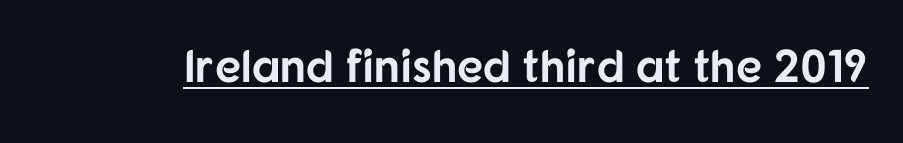
The image shows 46 px bold sans-serif type, upright; set normal letter spacing, underlined; low stroke contrast and a medium x-height.
